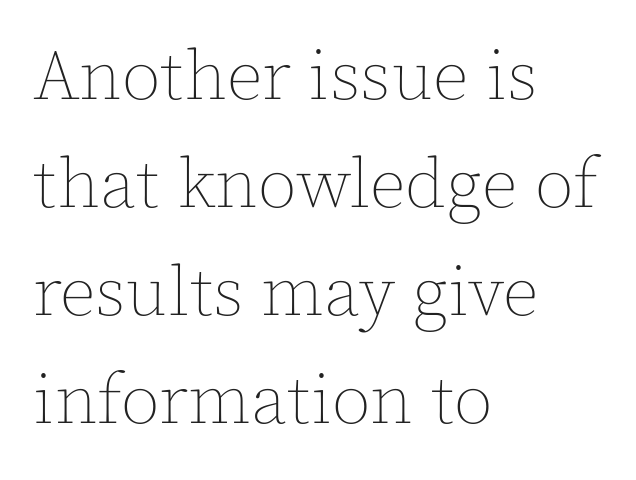
Look at the tracking — it's just the regular setting, nothing added. The passage shown is not bold in any degree. No italicization has been applied; the sample stays upright. The passage is arranged the way most books set body copy — flush left. A bare baseline throughout the passage.
